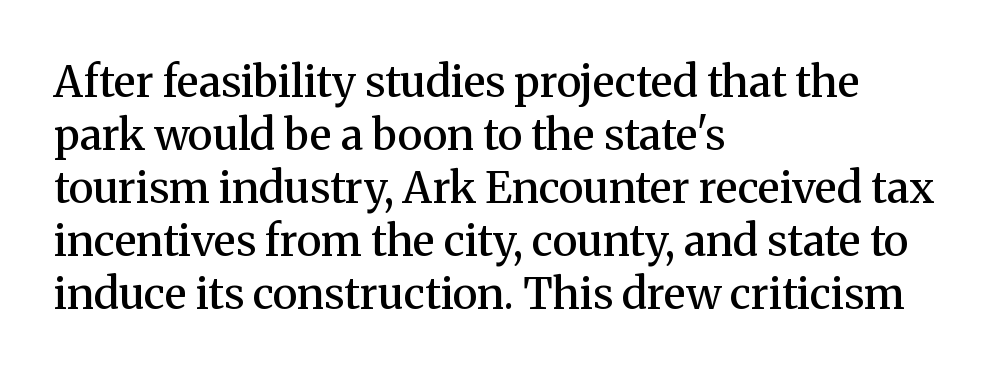
The image shows 43 px semibold serif type, upright; set left-aligned, line spacing 1.23x, normal letter spacing, not underlined; medium stroke contrast and a medium x-height.
